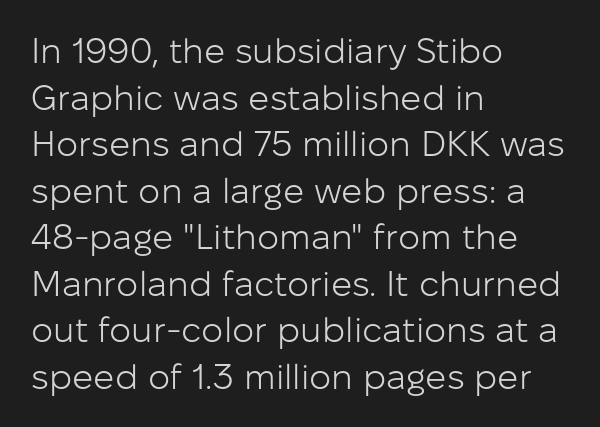
Notice how the stems are strictly vertical — no italics here. Proportional: the letters do not fall into vertical columns. Each row of text sits above clean, open space. Does extra space separate the letters? No, they use regular spacing. Observe the absence of serifs on each vertical stroke in this sample. Is there much room between lines? A standard amount, neither cramped nor airy.
